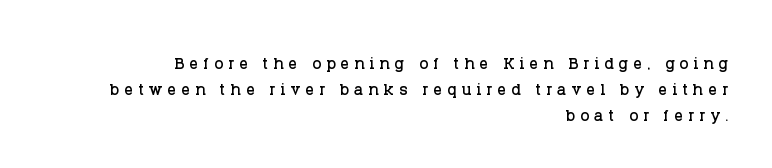
Q: Is the text italic (slanted)? A: No, it is upright.
Q: Is the text underlined? A: No.
Q: How is the paragraph aligned? A: Right-aligned.
Q: Is the spacing between letters normal or unusually wide? A: Unusually wide.
